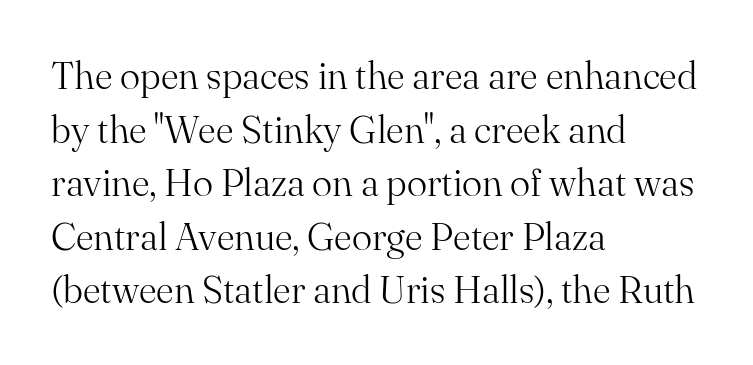
{"serif": "yes", "italic": "no", "bold": "no", "weight": "light", "width": "normal", "stroke_contrast": "medium", "x_height": "small", "monospaced": "no", "underline": "no", "align": "left", "line_spacing": "normal", "line_spacing_ratio": 1.41, "letter_spacing": "normal", "letter_spacing_em": 0.0, "glyph_px": 38}
